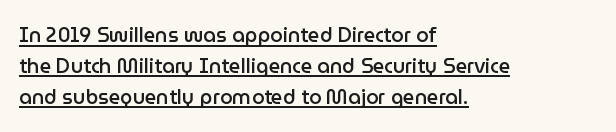
The image shows 20 px text type, upright; set left-aligned, normal line spacing (1.54x), normal letter spacing, underlined.
